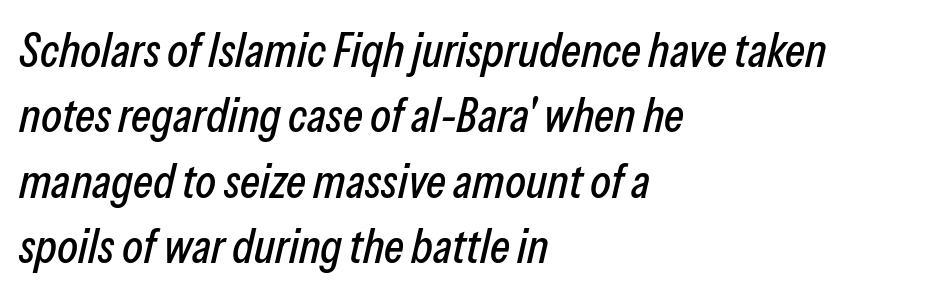
Q: Is the text italic (slanted)? A: Yes, it leans right by about 13 degrees.
Q: Is the text underlined? A: No.
Q: How is the paragraph aligned? A: Left-aligned.
Q: Is the spacing between letters normal or unusually wide? A: Normal.
Q: Is the spacing between lines tight, normal or loose? A: Normal.
Q: Width (condensed, normal, or wide)? A: Condensed.
Q: Stroke contrast? A: Low.
Q: x-height? A: Medium.
Q: Monospaced? A: No.
